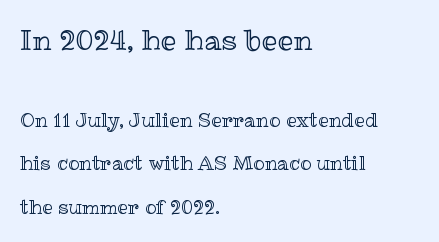
{"italic": "no", "width": "normal", "x_height": "medium", "monospaced": "no", "underline": "no", "align": "left", "line_spacing": "loose", "line_spacing_ratio": 2.3, "letter_spacing": "normal", "letter_spacing_em": 0.0, "larger_block": "first", "size_ratio": 1.47, "glyph_px": 28}
